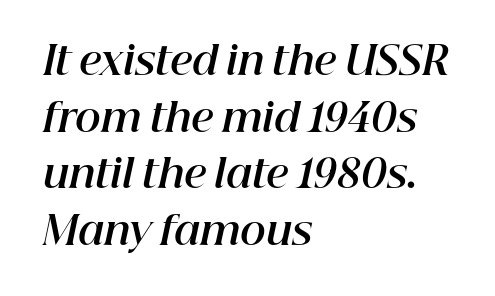
What stands out about the letter spacing? Nothing — it is the standard amount. A typesetter would call this proportional, since set widths differ per character. Each glyph is drawn with heavy, bold strokes. This sample uses an oblique cut, with every glyph tilted off the vertical.
